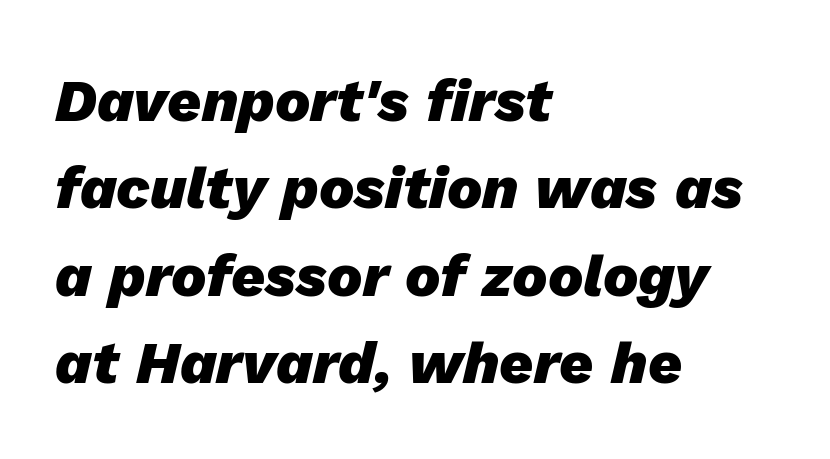
The image shows 59 px heavy type, italic (leaning right); set left-aligned, normal line spacing (1.48x), normal letter spacing, not underlined; low stroke contrast and a medium x-height.
